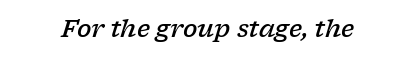
The passage shown is semibold, sitting just below true bold. You can tell it's italic because the verticals aren't actually vertical. These lines keep a tight, regular rhythm from letter to letter. A clean baseline with only descenders dipping below it.
